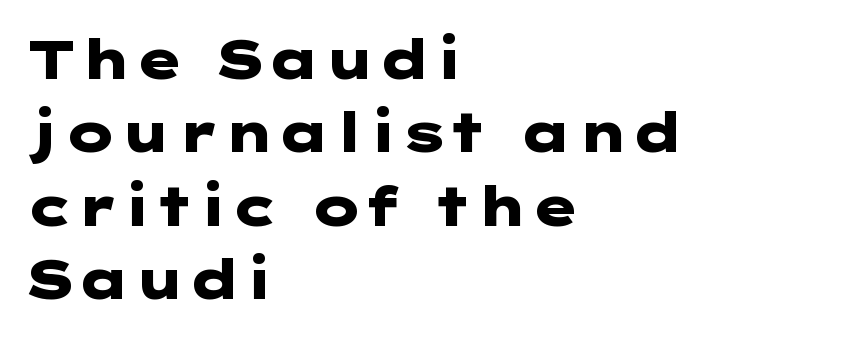
Q: Is the text bold? A: Yes.
Q: Is the text italic (slanted)? A: No, it is upright.
Q: Is the typeface a serif or a sans-serif typeface? A: Sans-serif.
Q: Is the text underlined? A: No.
Q: How is the paragraph aligned? A: Left-aligned.
Q: Is the spacing between letters normal or unusually wide? A: Normal.
Q: Is the spacing between lines tight, normal or loose? A: Normal.
Q: Width (condensed, normal, or wide)? A: Wide.
Q: Stroke contrast? A: Low.
Q: x-height? A: Medium.
